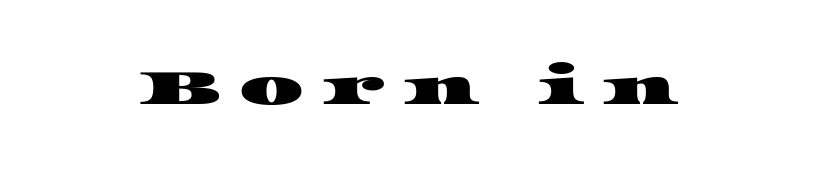
Q: Is the typeface a serif or a sans-serif typeface? A: Serif.
Q: Is the text underlined? A: No.
Q: Is the spacing between letters normal or unusually wide? A: Unusually wide.
Q: Width (condensed, normal, or wide)? A: Wide.
Q: Stroke contrast? A: High.
Q: x-height? A: Large.
Q: Monospaced? A: No.
